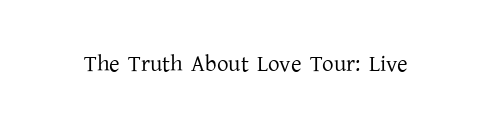
The image shows 23 px text type, upright; set normal letter spacing, not underlined.
